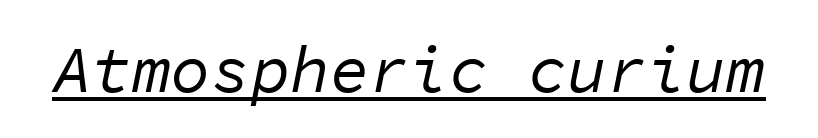
{"italic": "yes", "lean": "right", "slant_degrees": 11, "bold": "no", "weight": "regular", "width": "normal", "stroke_contrast": "low", "x_height": "medium", "monospaced": "yes", "underline": "yes", "letter_spacing": "normal", "letter_spacing_em": 0.0, "glyph_px": 66}
